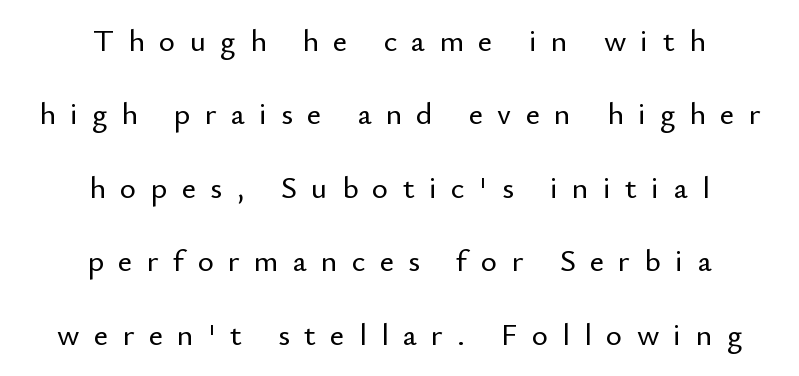
{"serif": "no", "italic": "no", "width": "normal", "stroke_contrast": "low", "x_height": "small", "monospaced": "no", "underline": "no", "align": "center", "line_spacing": "loose", "line_spacing_ratio": 2.37, "letter_spacing": "wide", "letter_spacing_em": 0.46, "glyph_px": 31}
